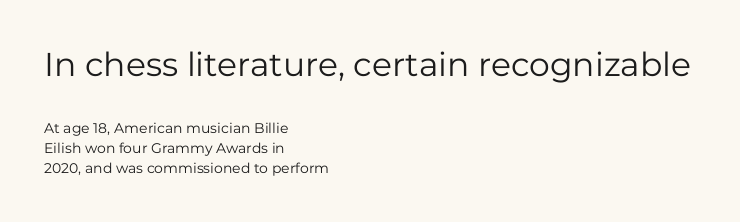
{"serif": "no", "italic": "no", "bold": "no", "weight": "regular", "width": "normal", "stroke_contrast": "low", "x_height": "medium", "monospaced": "no", "underline": "no", "align": "left", "line_spacing": "normal", "line_spacing_ratio": 1.46, "letter_spacing": "normal", "letter_spacing_em": 0.0, "larger_block": "first", "size_ratio": 2.36, "glyph_px": 33}
